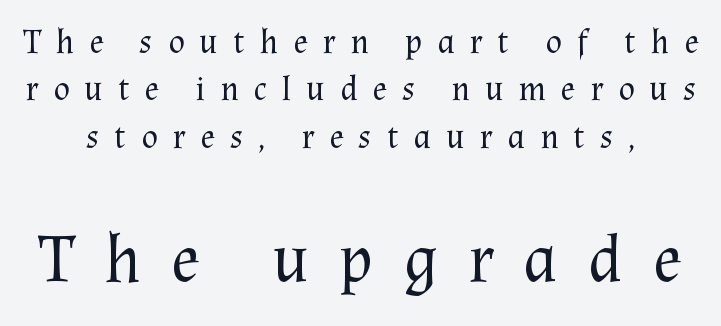
No word sits above an underline. These lines have a slow, spaced-out rhythm from letter to letter. Letters have the restrained weight of plain body copy at most.
